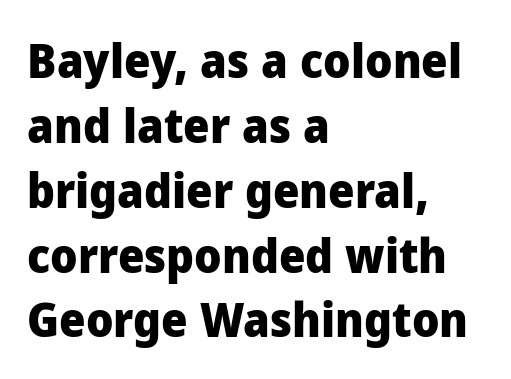
Interline gaps are of average width in this sample. Each row of text sits above clean, open space. This sample has the flowing, uneven cadence of proportional lettering. Upright lettering throughout. The type family on display is of the sans-serif kind.
